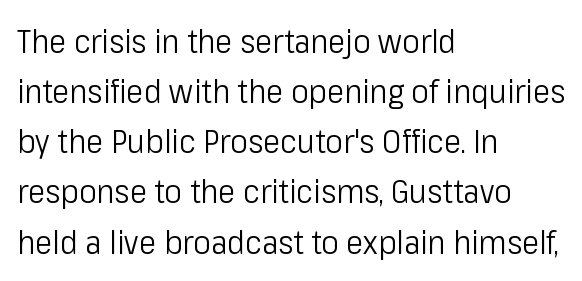
Tall strokes in this sample are plumb rather than angled. The rendering uses natural spacing where letterforms have individual widths. Does the leading feel generous? No, just average. Default kerning and tracking; the words read as compact shapes. The typeface chosen for these lines omits serifs. Descenders are the only things crossing below the line.
